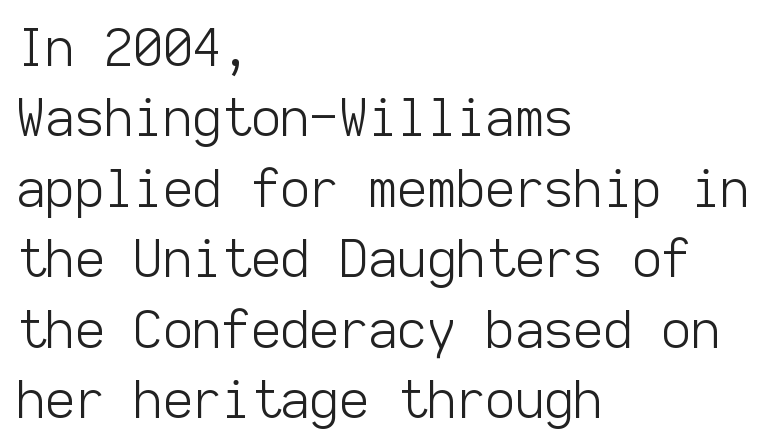
Q: Is the text bold? A: No.
Q: Is the text italic (slanted)? A: No, it is upright.
Q: Is the typeface a serif or a sans-serif typeface? A: Sans-serif.
Q: Is the text underlined? A: No.
Q: How is the paragraph aligned? A: Left-aligned.
Q: Is the spacing between letters normal or unusually wide? A: Normal.
Q: Is the spacing between lines tight, normal or loose? A: Normal.
Q: Width (condensed, normal, or wide)? A: Normal.
Q: Stroke contrast? A: Low.
Q: x-height? A: Medium.
Q: Monospaced? A: Yes.
